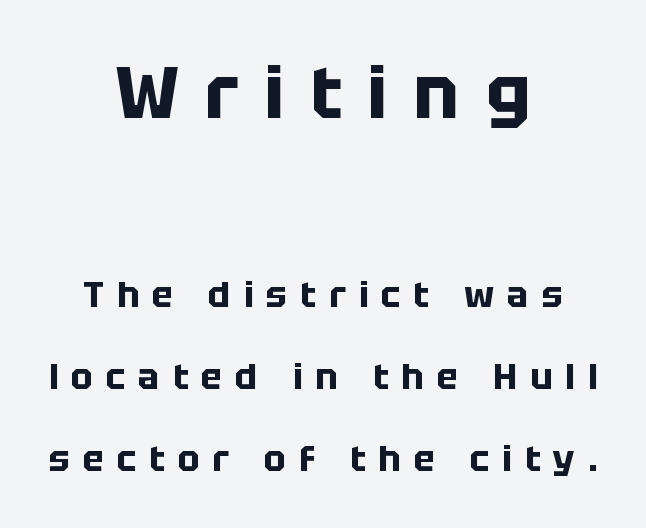
The image shows 73 px bold sans-serif type, upright; set centered, loose line spacing (2.29x), unusually wide letter spacing (+0.36 em), not underlined; the first (top) block is 2.03x larger; low stroke contrast and a large x-height.
